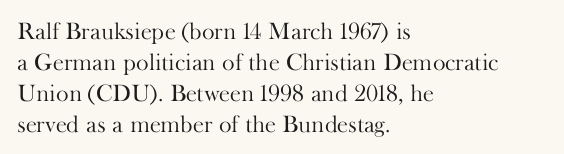
Q: Is the text bold? A: No.
Q: Is the text italic (slanted)? A: No, it is upright.
Q: Is the text underlined? A: No.
Q: How is the paragraph aligned? A: Left-aligned.
Q: Is the spacing between letters normal or unusually wide? A: Normal.
Q: Is the spacing between lines tight, normal or loose? A: Normal.
